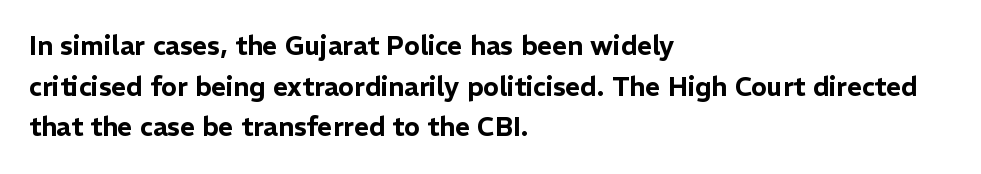
{"italic": "no", "underline": "no", "align": "left", "line_spacing": "normal", "line_spacing_ratio": 1.56, "letter_spacing": "normal", "letter_spacing_em": 0.0, "glyph_px": 26}
